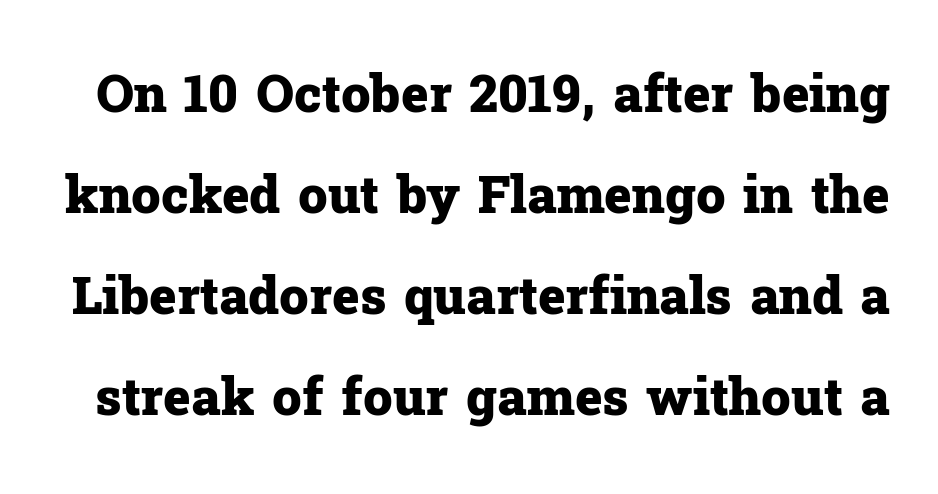
Glance below the letters and you will spot only blank space. Vertical spacing — loose. This is serif lettering, the kind often seen in printed books. Pretty heavy lettering here — definitely bold. Looks like regular typesetting: each glyph gets only the width it needs. Quick note: not italic, upright.
